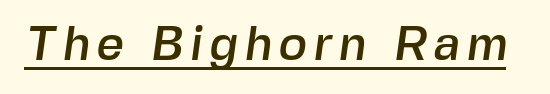
Like a heading marked for emphasis, these lines bear an underscore. Observe the absence of serifs on each vertical stroke in this sample. A typesetter would call this proportional, since set widths differ per character.
